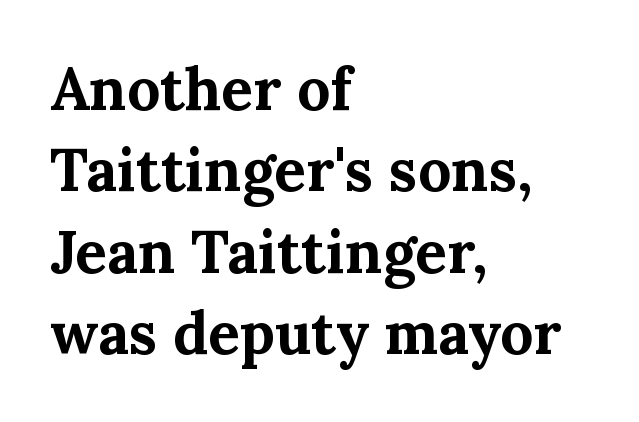
{"serif": "yes", "italic": "no", "bold": "yes", "weight": "bold", "width": "normal", "stroke_contrast": "medium", "x_height": "medium", "monospaced": "no", "underline": "no", "align": "left", "line_spacing": "normal", "line_spacing_ratio": 1.38, "letter_spacing": "normal", "letter_spacing_em": 0.0, "glyph_px": 59}
